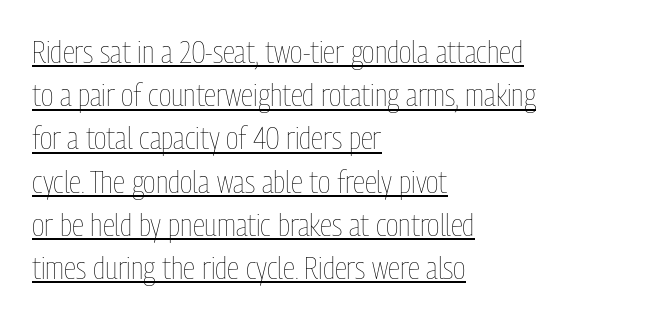
The image shows 32 px thin, condensed type, upright; set left-aligned, normal line spacing (1.35x), normal letter spacing, underlined; low stroke contrast and a medium x-height.
